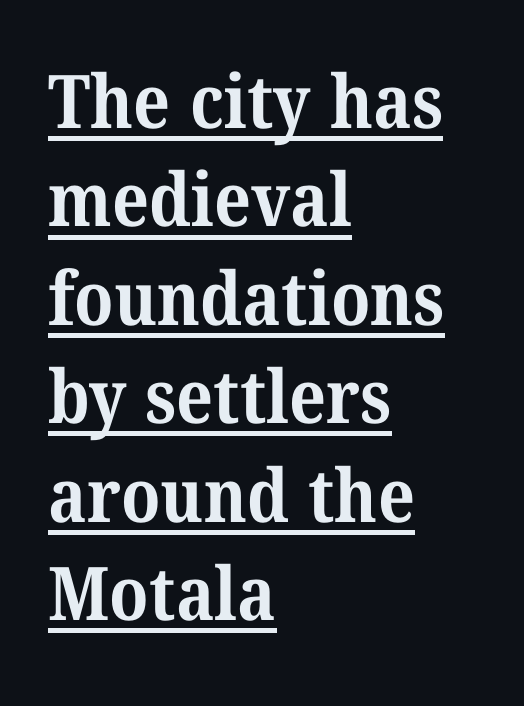
Q: Is the text bold? A: Yes.
Q: Is the typeface a serif or a sans-serif typeface? A: Serif.
Q: Is the text underlined? A: Yes.
Q: How is the paragraph aligned? A: Left-aligned.
Q: Is the spacing between letters normal or unusually wide? A: Normal.
Q: Is the spacing between lines tight, normal or loose? A: Normal.
Q: Width (condensed, normal, or wide)? A: Normal.
Q: Stroke contrast? A: Medium.
Q: x-height? A: Medium.
Q: Monospaced? A: No.
